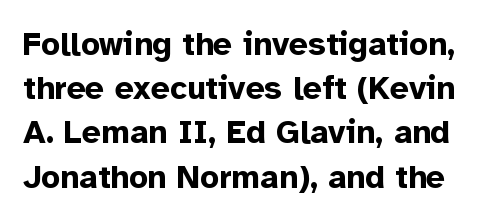
Emphasis by weight is at full strength: bold. Spacing verdict: proportional, widths tailored to each character. Compared with typical body copy, the letter spacing here is the same. Characters remain perfectly vertical along every line. Vertically, the passage feels balanced, rows spaced as you'd expect. This rendering employs a face without finishing strokes, i.e., a sans-serif.
